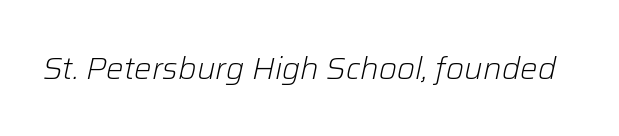
Q: Is the text bold? A: No.
Q: Is the text italic (slanted)? A: Yes, it leans right by about 12 degrees.
Q: Is the text underlined? A: No.
Q: Is the spacing between letters normal or unusually wide? A: Normal.
Q: Width (condensed, normal, or wide)? A: Normal.
Q: Stroke contrast? A: Low.
Q: x-height? A: Medium.
Q: Monospaced? A: No.
